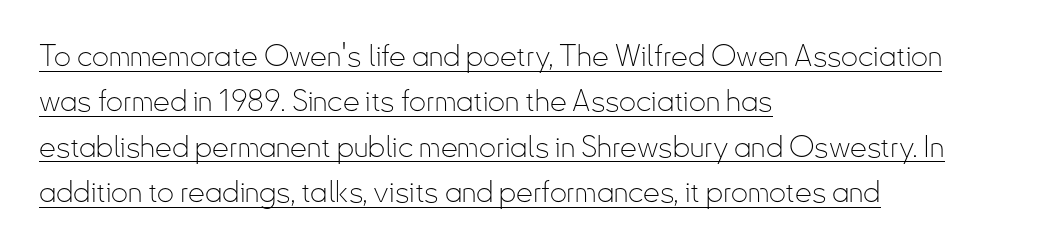
In terms of posture, this sample is upright. Think of a printed novel: that variable character pitch is what you see here. Caption: multi-line text, flush left, ragged right. The lettering is marked with a stroke running underneath it. Interline gaps are of average width in this sample.
